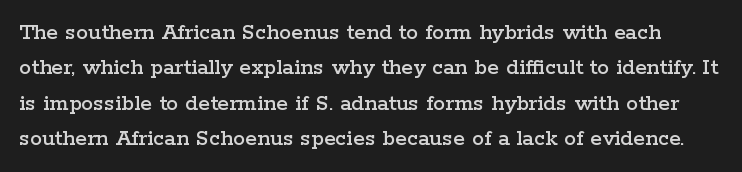
{"italic": "no", "underline": "no", "line_spacing": "normal", "line_spacing_ratio": 1.47, "letter_spacing": "normal", "letter_spacing_em": 0.0, "glyph_px": 24}
